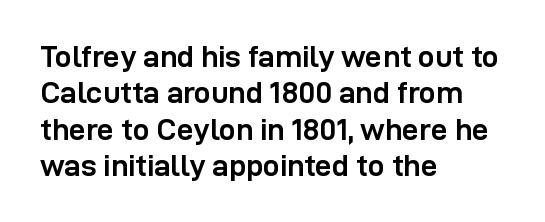
Q: Is the text bold? A: Yes.
Q: Is the text italic (slanted)? A: No, it is upright.
Q: Is the typeface a serif or a sans-serif typeface? A: Sans-serif.
Q: Is the text underlined? A: No.
Q: How is the paragraph aligned? A: Left-aligned.
Q: Is the spacing between letters normal or unusually wide? A: Normal.
Q: Width (condensed, normal, or wide)? A: Normal.
Q: Stroke contrast? A: Low.
Q: x-height? A: Medium.
Q: Monospaced? A: No.
